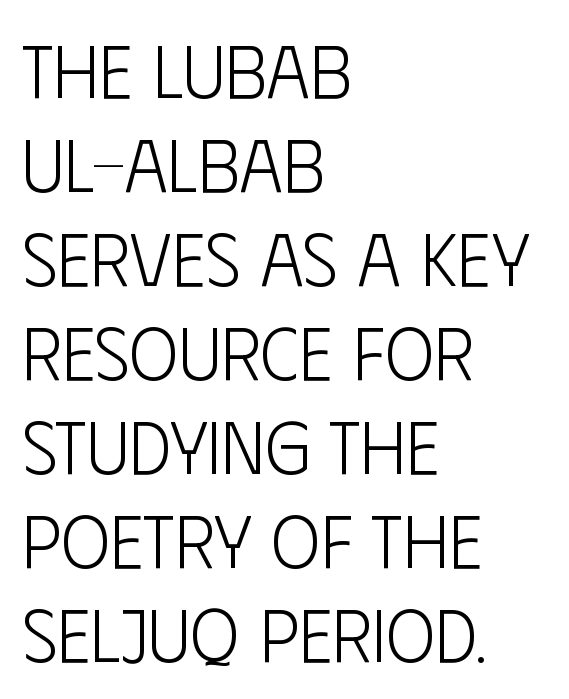
How are the letters spaced? Ordinarily, with no added tracking. The rendering uses natural spacing where letterforms have individual widths. The rows are spaced the way most documents space them. Regarding serifs, this sample does without them.
